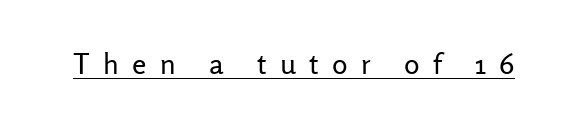
{"serif": "no", "italic": "no", "bold": "no", "weight": "regular", "width": "normal", "stroke_contrast": "low", "x_height": "medium", "monospaced": "no", "underline": "yes", "letter_spacing": "wide", "letter_spacing_em": 0.46, "glyph_px": 29}
